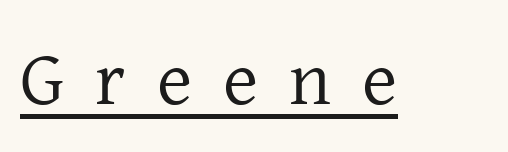
{"serif": "yes", "italic": "no", "bold": "no", "weight": "regular", "width": "normal", "stroke_contrast": "low", "x_height": "medium", "monospaced": "no", "underline": "yes", "letter_spacing": "wide", "letter_spacing_em": 0.41, "glyph_px": 76}
